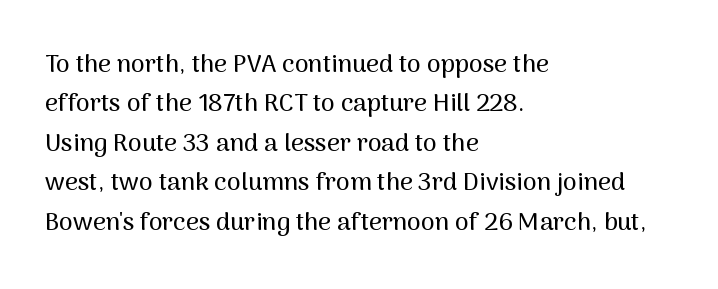
The image shows 25 px text type, upright; set left-aligned, normal line spacing (1.58x), normal letter spacing, not underlined.
